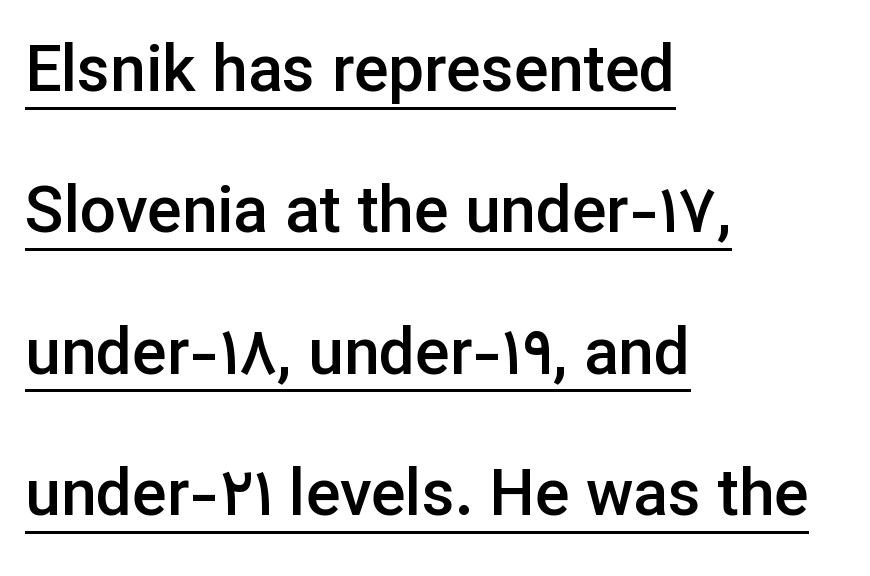
Q: Is the text bold? A: Semi-bold.
Q: Is the text italic (slanted)? A: No, it is upright.
Q: Is the typeface a serif or a sans-serif typeface? A: Sans-serif.
Q: Is the text underlined? A: Yes.
Q: How is the paragraph aligned? A: Left-aligned.
Q: Is the spacing between letters normal or unusually wide? A: Normal.
Q: Is the spacing between lines tight, normal or loose? A: Loose.
Q: Width (condensed, normal, or wide)? A: Normal.
Q: Stroke contrast? A: Low.
Q: x-height? A: Medium.
Q: Monospaced? A: No.
